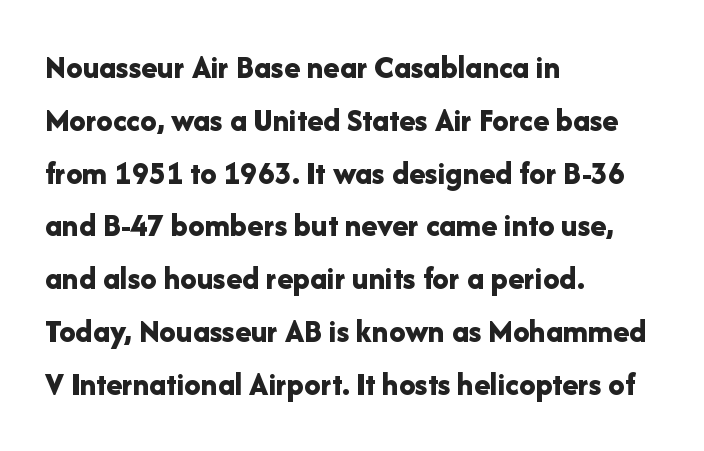
Check the space under the baseline: it is left empty. Upright lettering throughout. A typesetter would call this proportional, since set widths differ per character. Its strokes are broad and dark, the hallmark of bold type.
